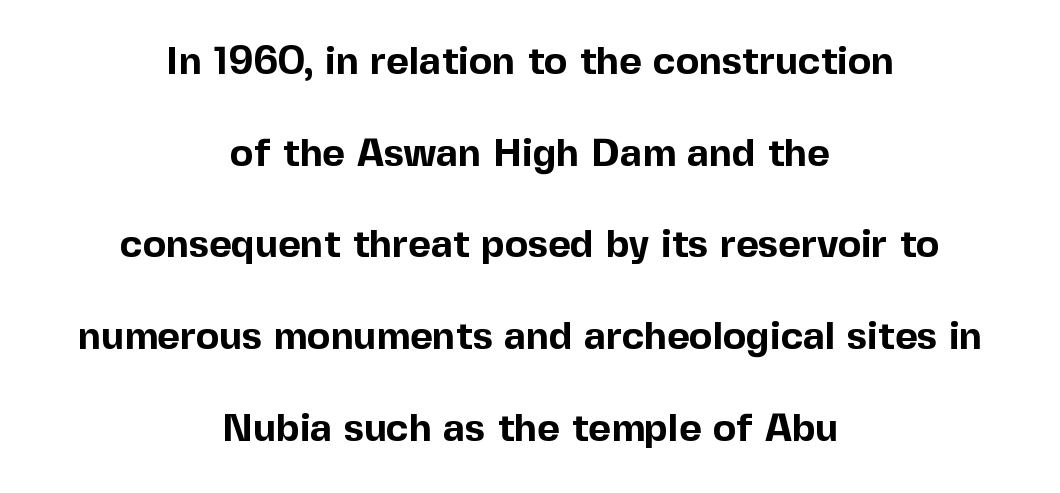
{"serif": "no", "italic": "no", "bold": "yes", "weight": "bold", "width": "normal", "x_height": "medium", "monospaced": "no", "underline": "no", "align": "center", "line_spacing": "loose", "line_spacing_ratio": 2.35, "letter_spacing": "normal", "letter_spacing_em": 0.0, "glyph_px": 39}
